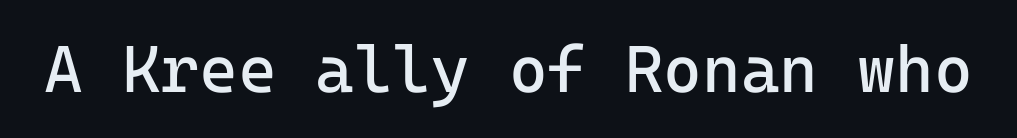
The rendering keeps characters at their native spacing. Letterform terminals end flat and unadorned throughout the passage. Heaviness? Minimal to ordinary, like unemphasized prose. This sample has the even, mechanical cadence of fixed-width lettering.
